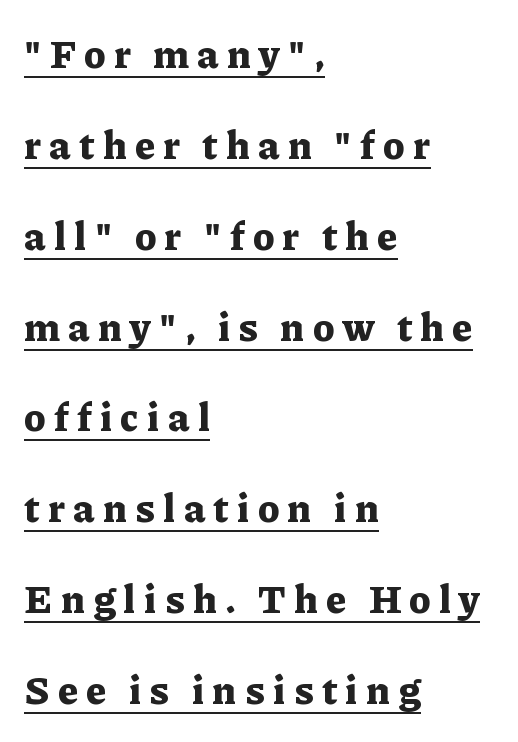
Q: Is the text bold? A: Yes.
Q: Is the text italic (slanted)? A: No, it is upright.
Q: Is the typeface a serif or a sans-serif typeface? A: Serif.
Q: Is the text underlined? A: Yes.
Q: How is the paragraph aligned? A: Left-aligned.
Q: Is the spacing between letters normal or unusually wide? A: Unusually wide.
Q: Is the spacing between lines tight, normal or loose? A: Loose.
Q: Width (condensed, normal, or wide)? A: Normal.
Q: Stroke contrast? A: Low.
Q: x-height? A: Medium.
Q: Monospaced? A: No.
